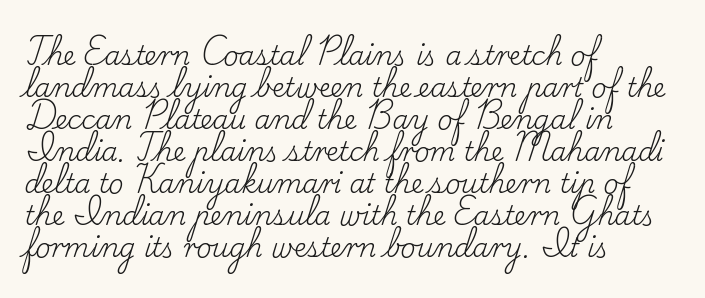
The passage shown is not underscored anywhere. Words appear dense and cohesive because spacing is normal. Alignment: flush left.
